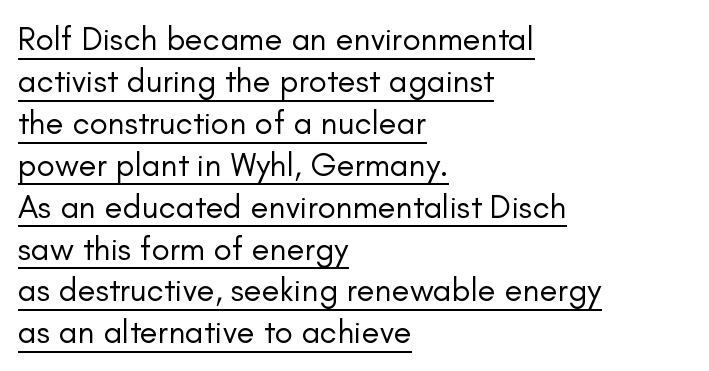
{"serif": "no", "italic": "no", "bold": "no", "weight": "regular", "width": "normal", "stroke_contrast": "low", "x_height": "small", "monospaced": "no", "underline": "yes", "align": "left", "line_spacing": "normal", "line_spacing_ratio": 1.27, "letter_spacing": "normal", "letter_spacing_em": 0.0, "glyph_px": 33}
